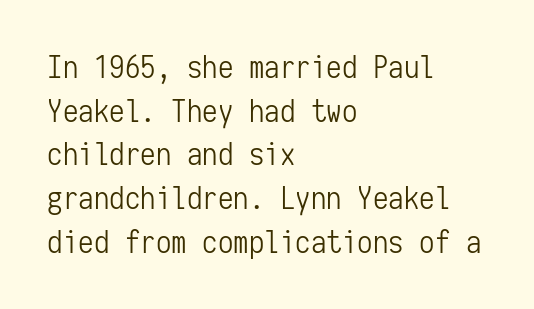
Tall strokes in this sample are plumb rather than angled. I'd call this a sans setting — the letters go barefoot. In CSS terms this would be text-align: left. Students, observe: this is what conventionally led text looks like. Heaviness? Minimal to ordinary, like unemphasized prose.
